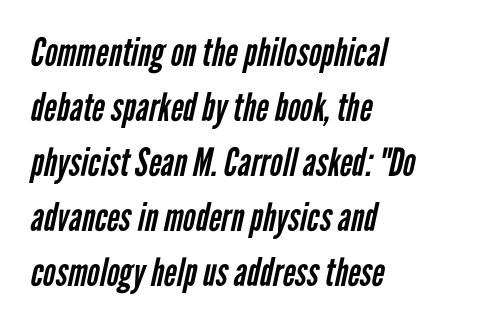
The letterforms sit at book weight or below. The vertical gap from one line to the next is medium. Observe the absence of serifs on each vertical stroke in this sample. The letters sit at their default tracking, neither squeezed nor spread. Character widths vary here, with narrow letters taking less room than wide ones. Visually the block forms a straight wall on the left and a jagged coastline on the right.
